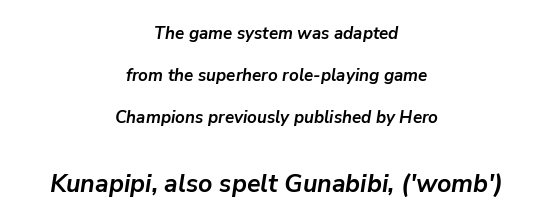
{"italic": "yes", "lean": "right", "slant_degrees": 9, "bold": "yes", "underline": "no", "align": "center", "line_spacing": "loose", "line_spacing_ratio": 2.46, "letter_spacing": "normal", "letter_spacing_em": 0.0, "larger_block": "second", "size_ratio": 1.47, "glyph_px": 25}
